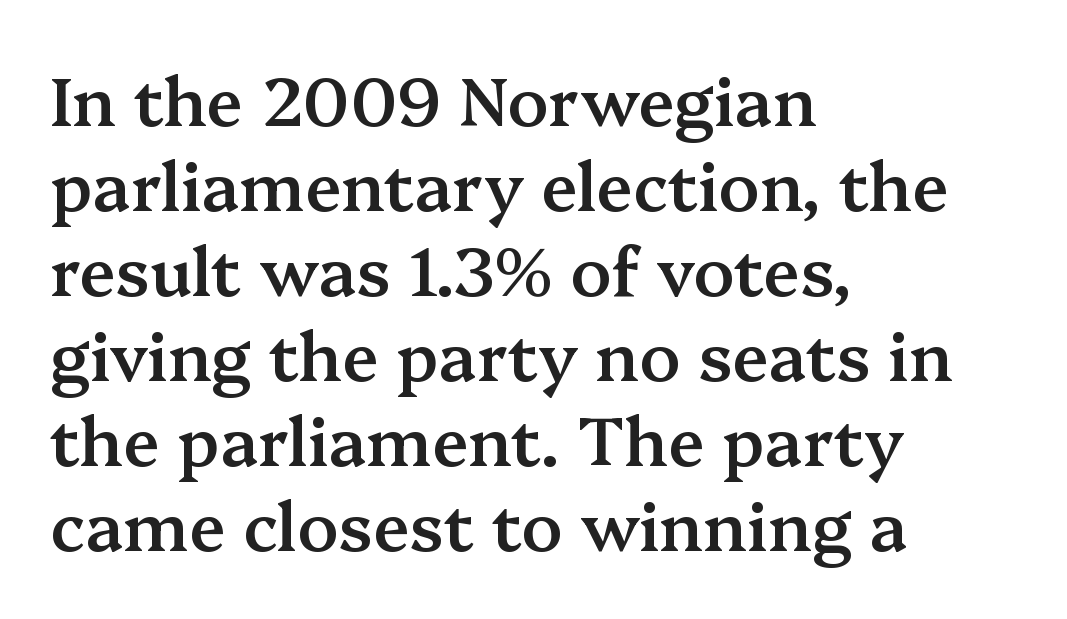
{"serif": "yes", "italic": "no", "bold": "semi", "weight": "semibold", "width": "normal", "stroke_contrast": "medium", "x_height": "medium", "monospaced": "no", "underline": "no", "align": "left", "line_spacing": "normal", "line_spacing_ratio": 1.27, "letter_spacing": "normal", "letter_spacing_em": 0.0, "glyph_px": 67}
